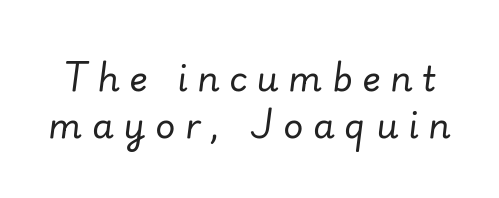
{"italic": "yes", "lean": "right", "slant_degrees": 7, "bold": "no", "weight": "regular", "width": "normal", "stroke_contrast": "low", "x_height": "small", "monospaced": "no", "underline": "no", "line_spacing": "normal", "line_spacing_ratio": 1.33, "letter_spacing": "wide", "letter_spacing_em": 0.27, "glyph_px": 35}
